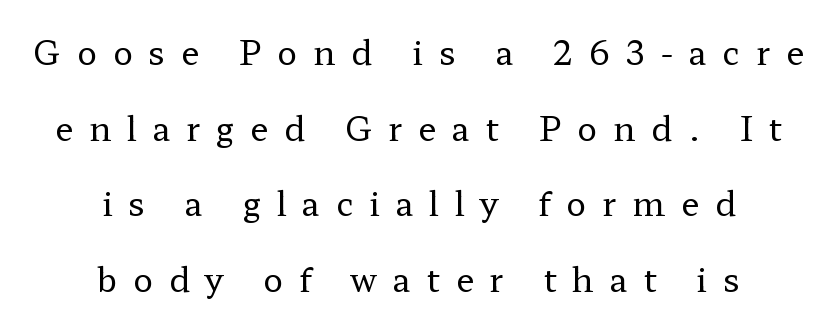
Q: Is the text bold? A: No.
Q: Is the text italic (slanted)? A: No, it is upright.
Q: Is the typeface a serif or a sans-serif typeface? A: Serif.
Q: Is the text underlined? A: No.
Q: How is the paragraph aligned? A: Centered.
Q: Is the spacing between letters normal or unusually wide? A: Unusually wide.
Q: Is the spacing between lines tight, normal or loose? A: Loose.
Q: Width (condensed, normal, or wide)? A: Wide.
Q: Stroke contrast? A: Low.
Q: x-height? A: Medium.
Q: Monospaced? A: No.
